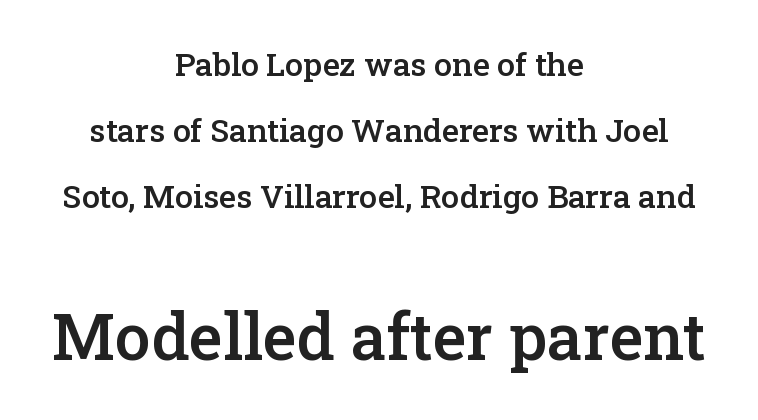
The image shows 64 px semibold serif type, upright; set centered, loose line spacing (2.07x), normal letter spacing, not underlined; the second (bottom) block is 2.0x larger; low stroke contrast and a medium x-height.
